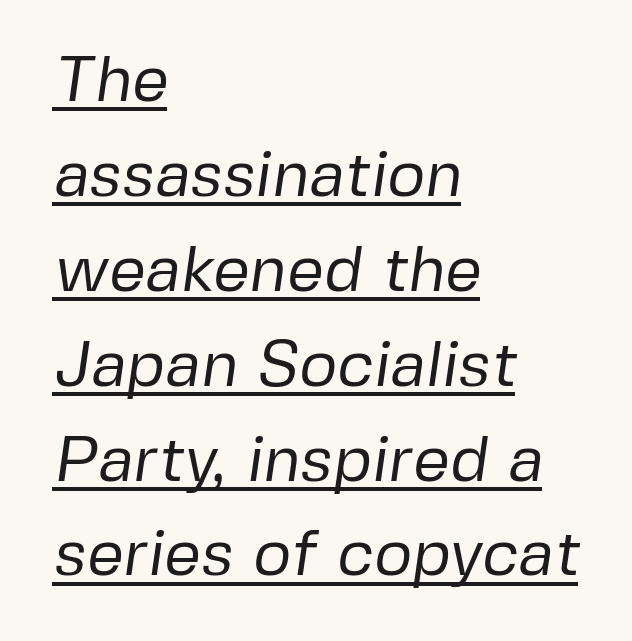
The image shows 65 px regular-weight sans-serif type; set left-aligned, normal line spacing (1.46x), normal letter spacing, underlined; low stroke contrast and a medium x-height.
